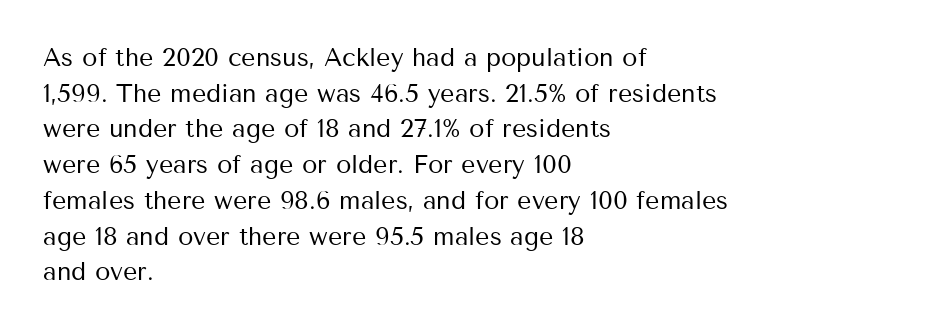
The image shows 25 px text type, upright; set left-aligned, normal line spacing (1.43x), normal letter spacing, not underlined.
